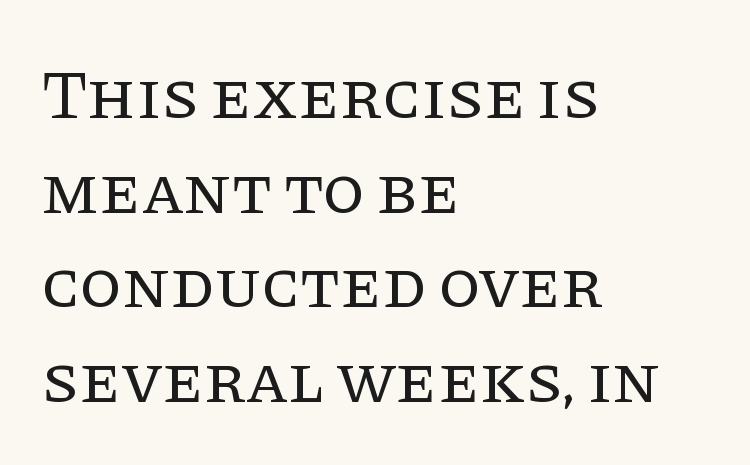
Q: Is the text bold? A: No.
Q: Is the text italic (slanted)? A: No, it is upright.
Q: Is the typeface a serif or a sans-serif typeface? A: Serif.
Q: Is the text underlined? A: No.
Q: How is the paragraph aligned? A: Left-aligned.
Q: Is the spacing between letters normal or unusually wide? A: Normal.
Q: Is the spacing between lines tight, normal or loose? A: Normal.
Q: Width (condensed, normal, or wide)? A: Normal.
Q: Stroke contrast? A: Low.
Q: x-height? A: Large.
Q: Monospaced? A: No.
